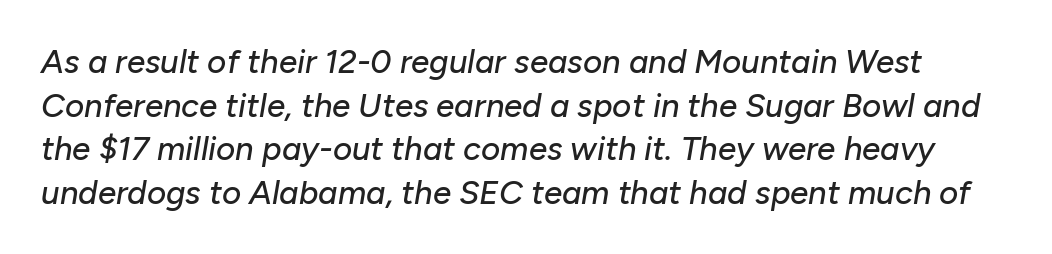
{"italic": "yes", "lean": "right", "slant_degrees": 10, "width": "normal", "stroke_contrast": "low", "x_height": "medium", "monospaced": "no", "underline": "no", "line_spacing": "normal", "line_spacing_ratio": 1.32, "letter_spacing": "normal", "letter_spacing_em": 0.0, "glyph_px": 33}
